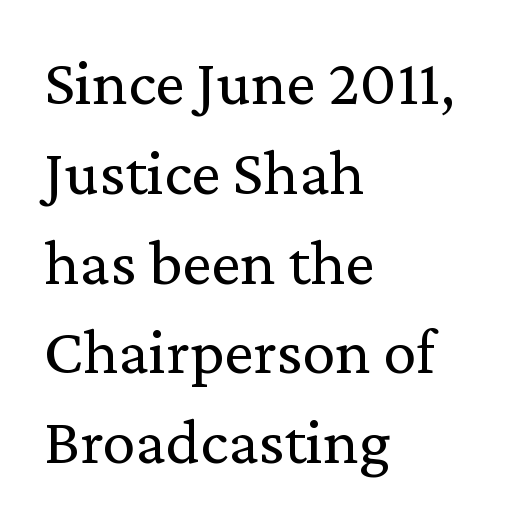
No heavy texture on the line: the type isn't bold. Proportional: the letters do not fall into vertical columns. These lines were composed using upright roman letters. The designer went with a serif here, giving each stem small feet. Does extra space separate the letters? No, they use regular spacing.
